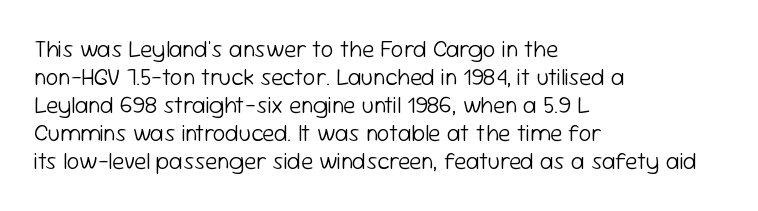
The image shows 23 px text type, upright; set left-aligned, line spacing 1.22x, normal letter spacing, not underlined.
